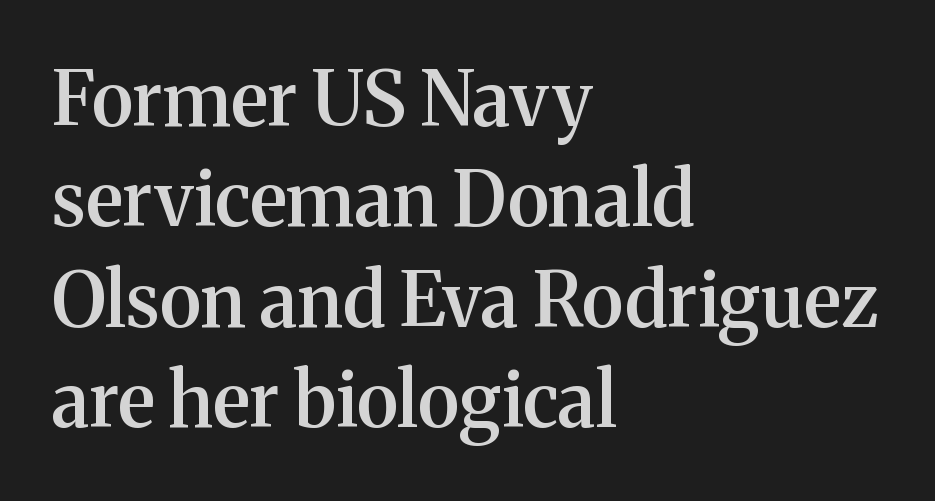
The image shows 75 px semibold serif type, upright; set left-aligned, normal line spacing (1.34x), normal letter spacing, not underlined; medium stroke contrast and a medium x-height.
